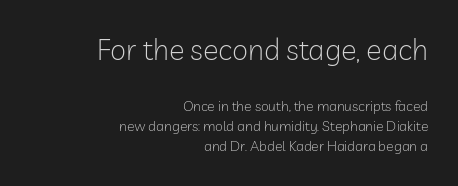
{"serif": "no", "italic": "no", "bold": "no", "weight": "light", "width": "normal", "stroke_contrast": "low", "x_height": "medium", "monospaced": "no", "underline": "no", "align": "right", "line_spacing": "normal", "line_spacing_ratio": 1.46, "letter_spacing": "normal", "letter_spacing_em": 0.0, "larger_block": "first", "size_ratio": 2.07, "glyph_px": 29}
